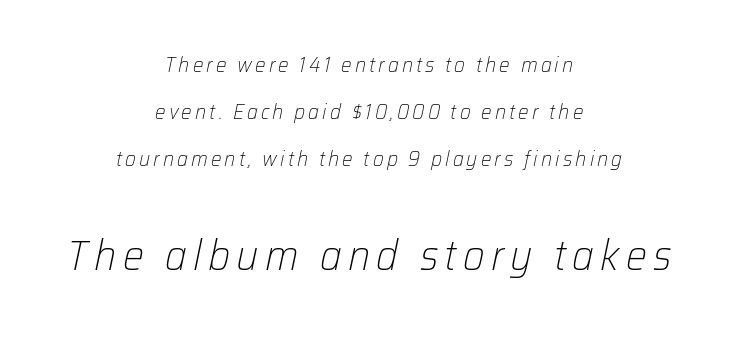
The image shows 42 px light type, italic (leaning right); set centered, loose line spacing (2.23x), not underlined; the second (bottom) block is 2.0x larger; low stroke contrast and a medium x-height.
